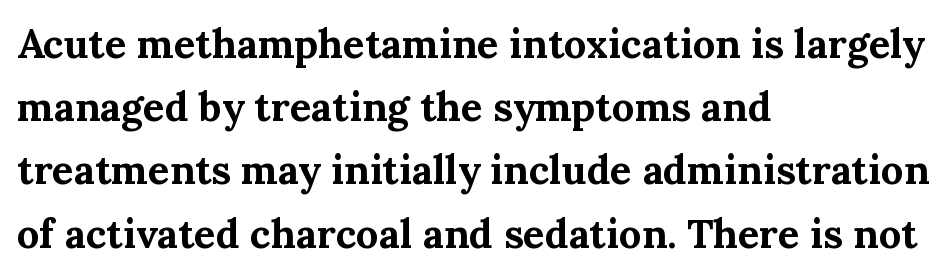
{"serif": "yes", "italic": "no", "bold": "yes", "weight": "bold", "width": "normal", "stroke_contrast": "medium", "x_height": "medium", "monospaced": "no", "underline": "no", "align": "left", "line_spacing": "normal", "line_spacing_ratio": 1.58, "letter_spacing": "normal", "letter_spacing_em": 0.0, "glyph_px": 40}
